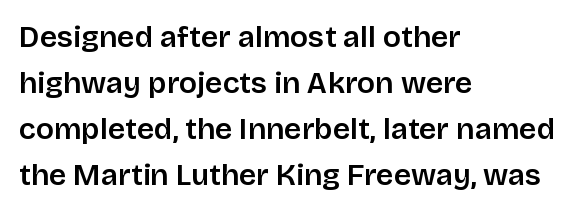
The image shows 30 px sans-serif type, upright; set left-aligned, normal line spacing (1.53x), normal letter spacing, not underlined; low stroke contrast and a large x-height.
